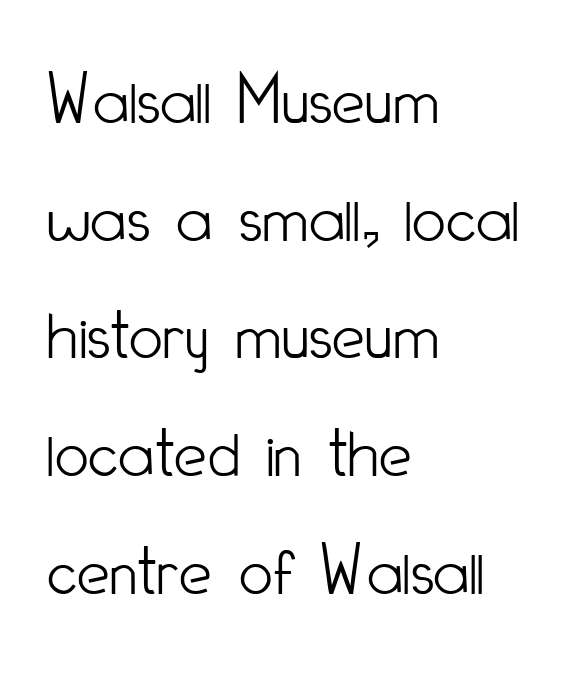
{"serif": "no", "italic": "no", "bold": "no", "weight": "light", "width": "condensed", "stroke_contrast": "low", "x_height": "small", "monospaced": "no", "underline": "no", "align": "left", "line_spacing": "normal", "line_spacing_ratio": 1.59, "letter_spacing": "normal", "letter_spacing_em": 0.0, "glyph_px": 74}
